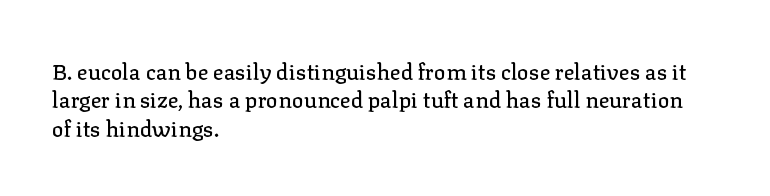
{"italic": "no", "underline": "no", "align": "left", "line_spacing": "normal", "line_spacing_ratio": 1.29, "letter_spacing": "normal", "letter_spacing_em": 0.0, "glyph_px": 22}
